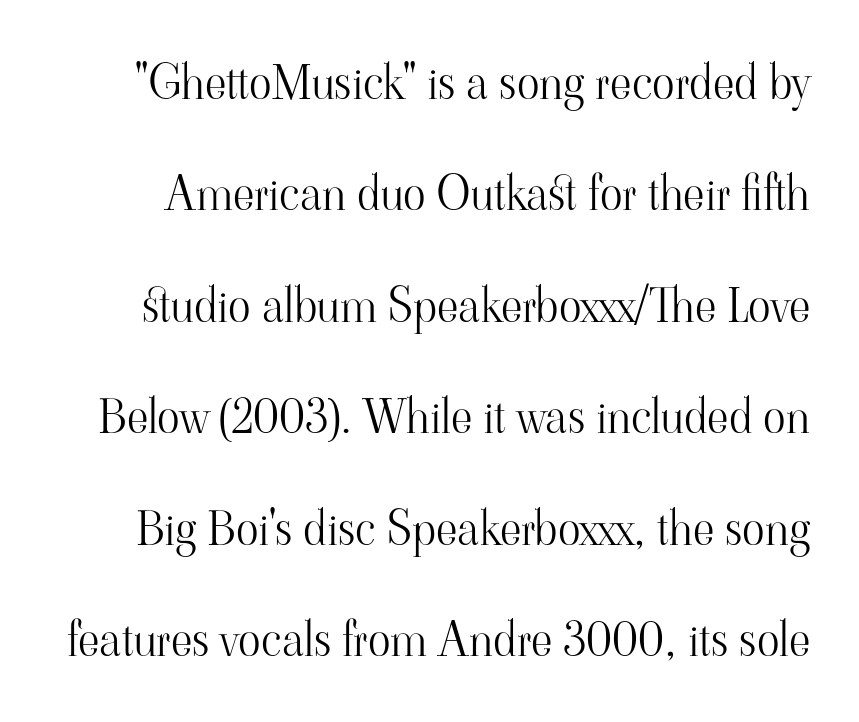
The image shows 47 px light serif type, upright; set loose line spacing (2.37x), normal letter spacing, not underlined; high stroke contrast and a small x-height.
